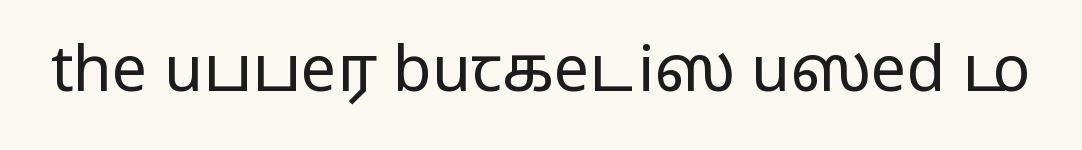
Q: Is the text bold? A: No.
Q: Is the text italic (slanted)? A: No, it is upright.
Q: Is the typeface a serif or a sans-serif typeface? A: Sans-serif.
Q: Is the text underlined? A: No.
Q: Is the spacing between letters normal or unusually wide? A: Normal.
Q: Width (condensed, normal, or wide)? A: Wide.
Q: Stroke contrast? A: Low.
Q: x-height? A: Medium.
Q: Monospaced? A: No.
